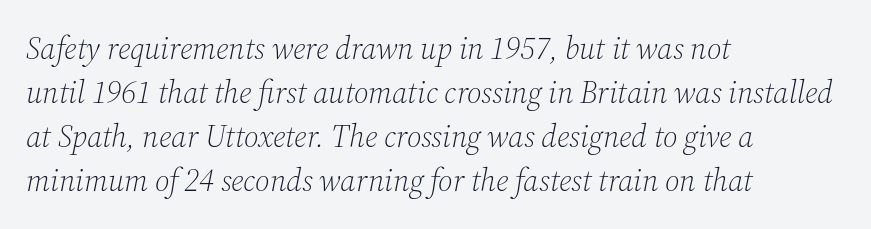
{"serif": "yes", "italic": "yes", "lean": "right", "slant_degrees": 12, "bold": "no", "weight": "light", "width": "normal", "stroke_contrast": "medium", "x_height": "medium", "monospaced": "no", "underline": "no", "align": "left", "line_spacing": "normal", "line_spacing_ratio": 1.42, "letter_spacing": "normal", "letter_spacing_em": 0.0, "glyph_px": 31}
